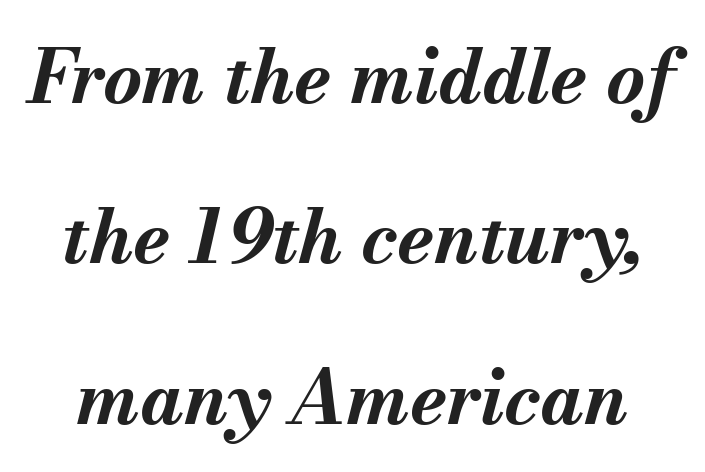
The image shows 75 px bold type, italic (leaning right); set loose line spacing (2.14x), normal letter spacing, not underlined; medium stroke contrast and a small x-height.
